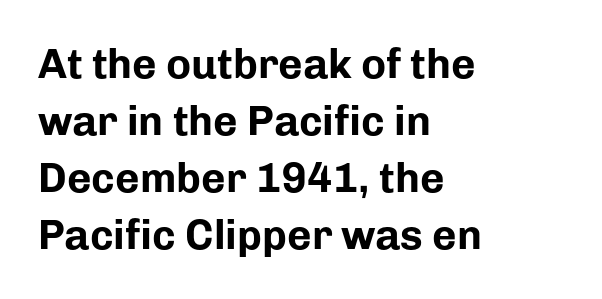
{"serif": "no", "italic": "no", "bold": "yes", "weight": "bold", "width": "normal", "stroke_contrast": "low", "x_height": "medium", "monospaced": "no", "underline": "no", "align": "left", "line_spacing": "normal", "line_spacing_ratio": 1.36, "letter_spacing": "normal", "letter_spacing_em": 0.0, "glyph_px": 42}
